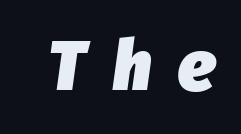
{"italic": "yes", "lean": "right", "slant_degrees": 8, "bold": "yes", "weight": "heavy", "width": "normal", "stroke_contrast": "low", "x_height": "medium", "monospaced": "no", "underline": "no", "letter_spacing": "wide", "letter_spacing_em": 0.39, "glyph_px": 69}
